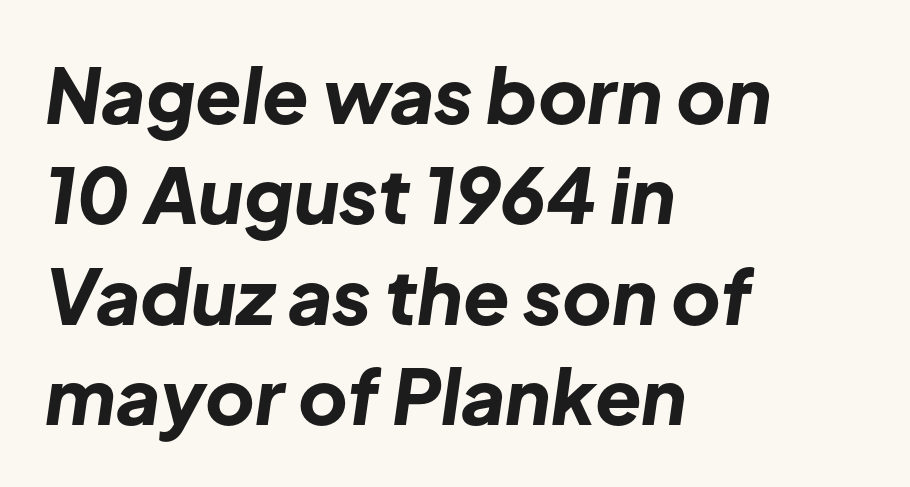
The image shows 76 px bold type, italic (leaning right); set left-aligned, normal line spacing (1.32x), normal letter spacing, not underlined; low stroke contrast and a medium x-height.
